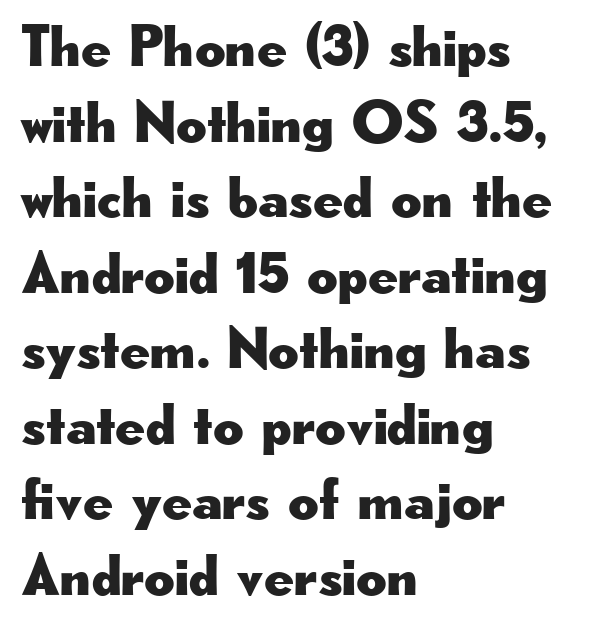
{"serif": "no", "italic": "no", "width": "wide", "stroke_contrast": "low", "x_height": "small", "monospaced": "no", "underline": "no", "align": "left", "line_spacing": "normal", "line_spacing_ratio": 1.28, "letter_spacing": "normal", "letter_spacing_em": 0.0, "glyph_px": 59}
